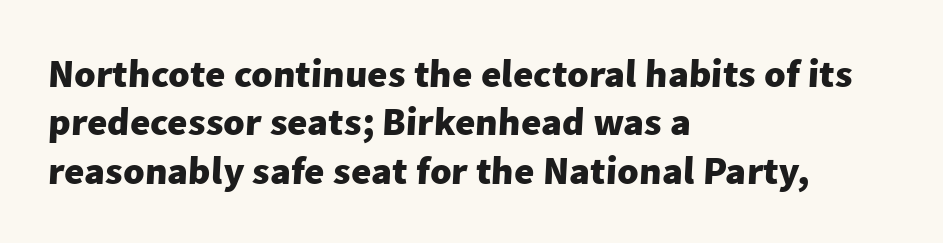
The image shows 39 px heavy sans-serif type; set left-aligned, line spacing 1.24x, normal letter spacing, not underlined; low stroke contrast and a medium x-height.
